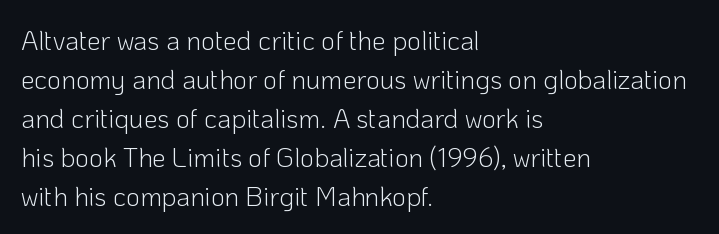
Nothing heavy about these letters — not bold at all. The block of text has a typical density, with ordinary space between rows. Posture: straight, roman, zero tilt. Quick note: underline off. The letterforms sit shoulder to shoulder at normal distance.
